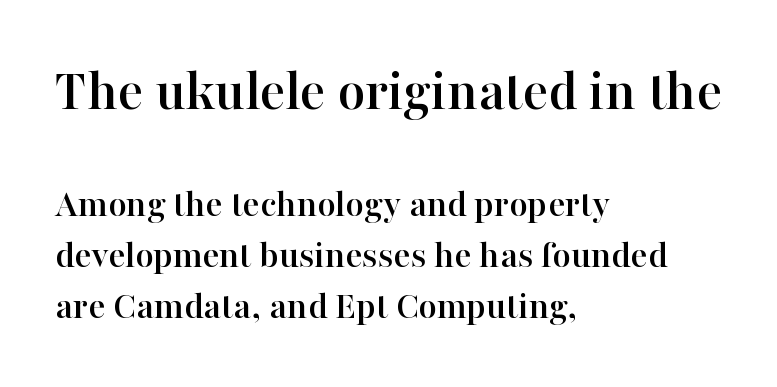
The image shows 60 px serif type, upright; set left-aligned, normal line spacing (1.28x), normal letter spacing, not underlined; the first (top) block is 1.5x larger; high stroke contrast and a medium x-height.
